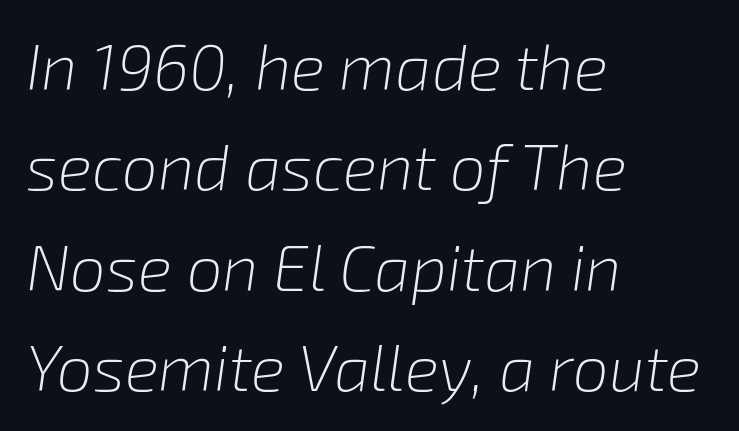
Is this a fixed-width face? No — the glyphs have proportional, varying widths. Glance below the letters and you will spot only blank space. The designer left line spacing at the default. A quiet, ordinary-to-light weight characterises the typeface. The rendering keeps characters at their native spacing. The paragraph shown leans on its left margin.
